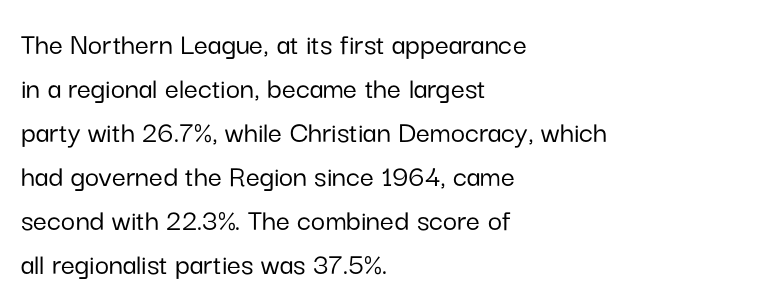
Q: Is the text italic (slanted)? A: No, it is upright.
Q: Is the typeface a serif or a sans-serif typeface? A: Sans-serif.
Q: Is the text underlined? A: No.
Q: How is the paragraph aligned? A: Left-aligned.
Q: Is the spacing between letters normal or unusually wide? A: Normal.
Q: Is the spacing between lines tight, normal or loose? A: Normal.
Q: Width (condensed, normal, or wide)? A: Normal.
Q: Stroke contrast? A: Low.
Q: x-height? A: Medium.
Q: Monospaced? A: No.
